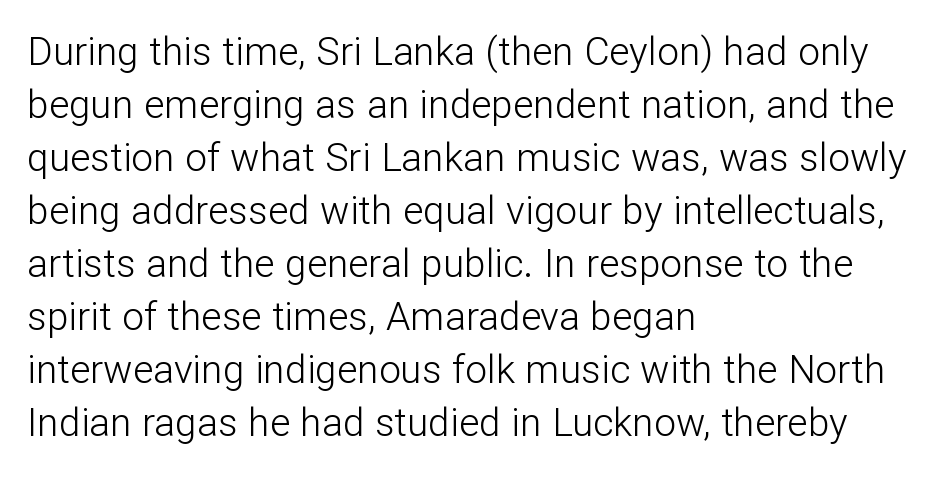
Q: Is the text bold? A: No.
Q: Is the text italic (slanted)? A: No, it is upright.
Q: Is the typeface a serif or a sans-serif typeface? A: Sans-serif.
Q: Is the text underlined? A: No.
Q: How is the paragraph aligned? A: Left-aligned.
Q: Is the spacing between letters normal or unusually wide? A: Normal.
Q: Is the spacing between lines tight, normal or loose? A: Normal.
Q: Width (condensed, normal, or wide)? A: Normal.
Q: Stroke contrast? A: Low.
Q: x-height? A: Medium.
Q: Monospaced? A: No.
